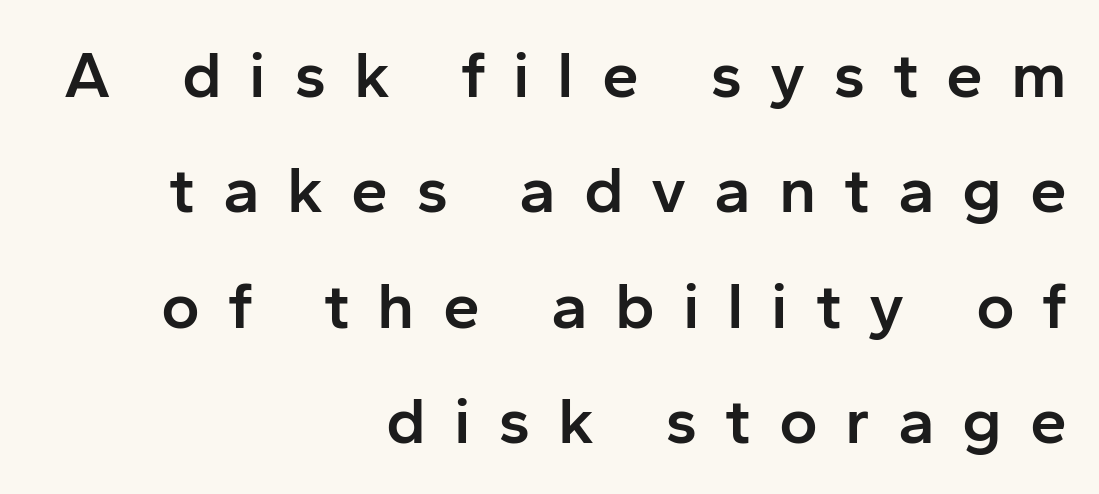
Each glyph is drawn with semibold strokes, heavier than normal yet not fully bold. Posture: vertical. Regarding serifs, this sample does without them. A typesetter would call this proportional, since set widths differ per character. Where is the straight margin? On the right.
